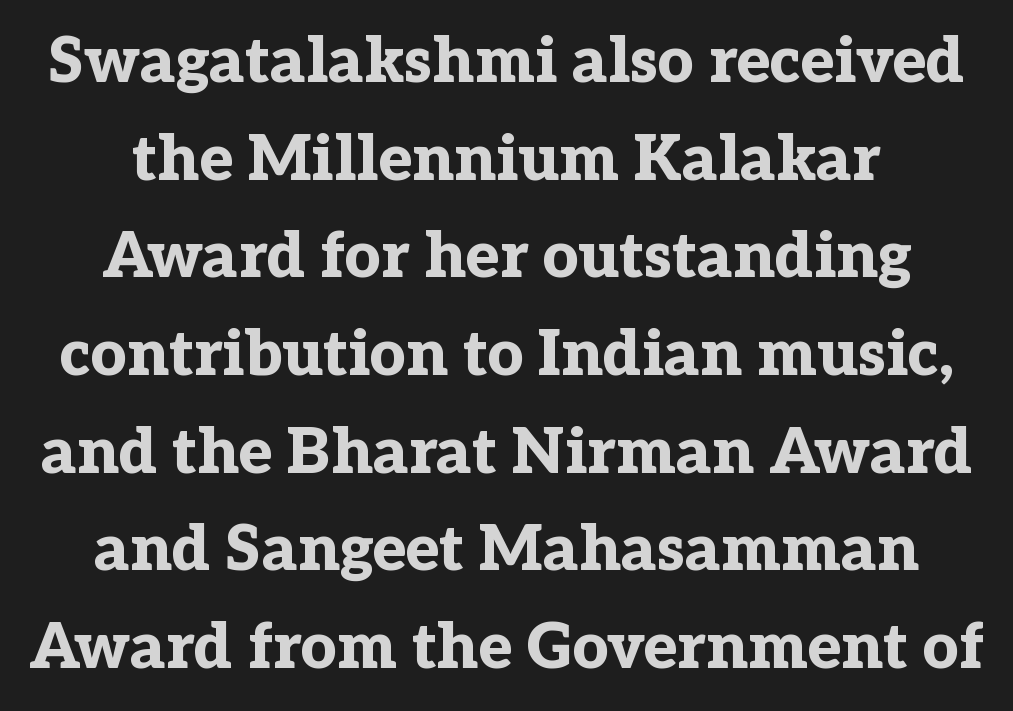
Q: Is the text bold? A: Yes.
Q: Is the text italic (slanted)? A: No, it is upright.
Q: Is the typeface a serif or a sans-serif typeface? A: Serif.
Q: Is the text underlined? A: No.
Q: How is the paragraph aligned? A: Centered.
Q: Is the spacing between letters normal or unusually wide? A: Normal.
Q: Is the spacing between lines tight, normal or loose? A: Normal.
Q: Width (condensed, normal, or wide)? A: Normal.
Q: Stroke contrast? A: Low.
Q: x-height? A: Medium.
Q: Monospaced? A: No.
